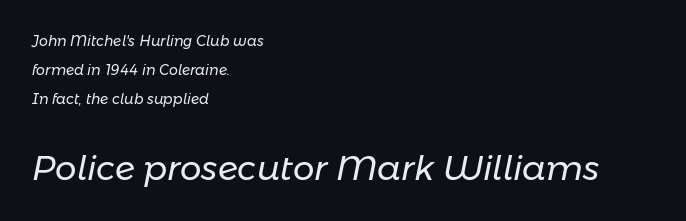
The image shows 34 px regular-weight type, italic (leaning right); set left-aligned, loose line spacing (2.08x), normal letter spacing, not underlined; the second (bottom) block is 2.43x larger; low stroke contrast and a medium x-height.
